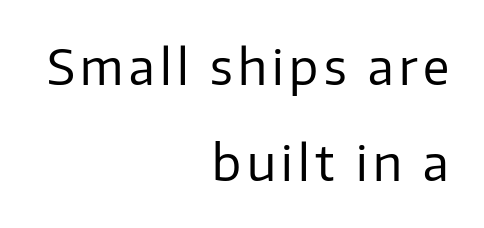
{"serif": "no", "italic": "no", "bold": "no", "weight": "regular", "width": "normal", "stroke_contrast": "low", "x_height": "medium", "monospaced": "no", "underline": "no", "align": "right", "line_spacing": "loose", "line_spacing_ratio": 2.01, "glyph_px": 48}
